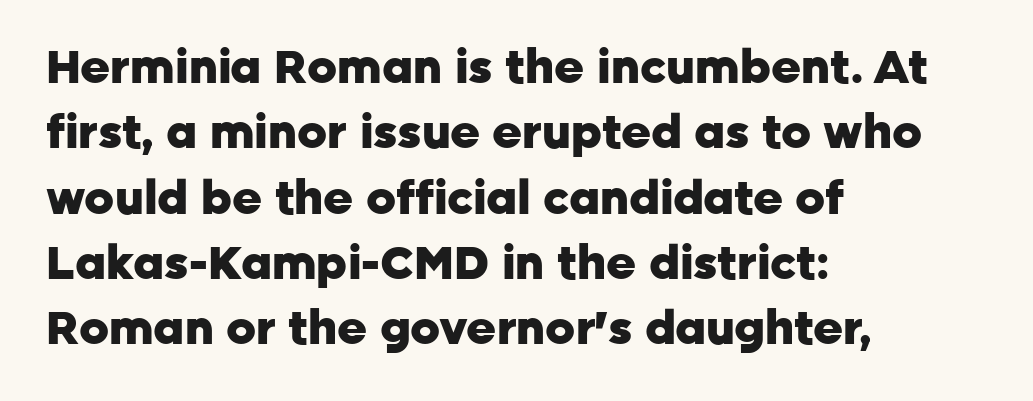
Observe the ordinary spacing: letters are neighbours, not strangers. Check where the strokes stop: nothing finishes them off — pure sans. The area under the type is left untouched. The letters stand upright; this is a roman face.
